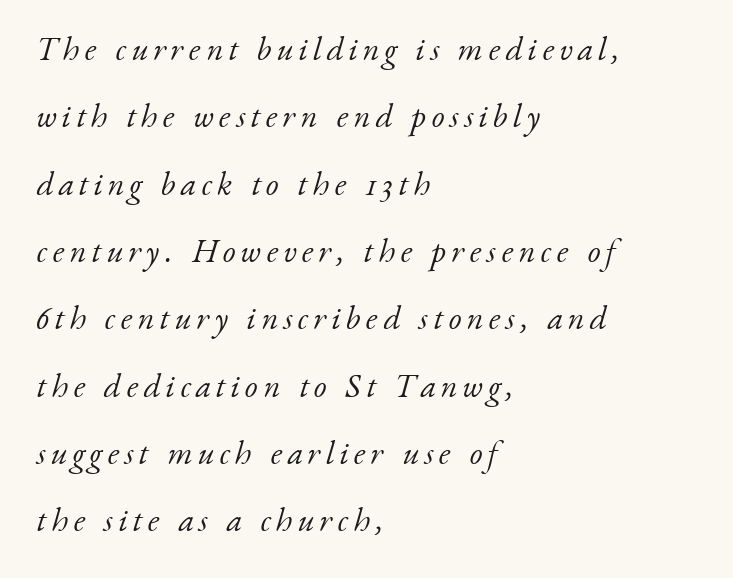
Line beginnings align vertically; line endings do not. The weight would be labelled regular, book, light, or lighter still. Designer's note — italics engaged. Notice the wide empty band between every row — that's loose leading. Varying glyph widths throughout — classic text-font behaviour.
